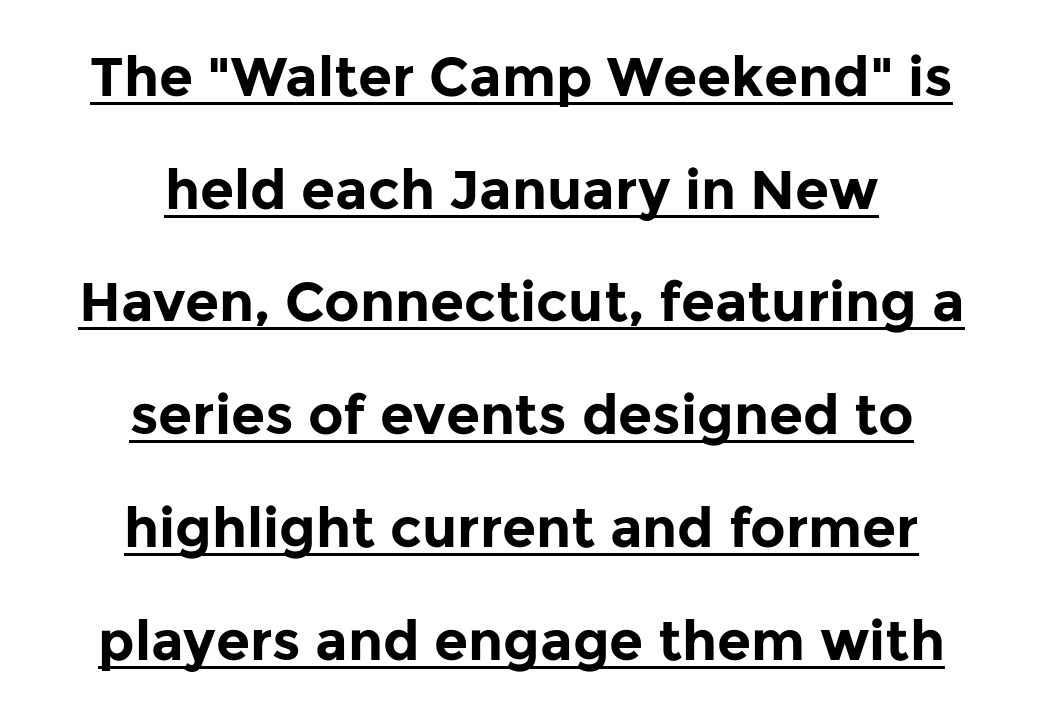
{"serif": "no", "italic": "no", "bold": "yes", "weight": "bold", "width": "normal", "stroke_contrast": "low", "x_height": "medium", "monospaced": "no", "underline": "yes", "align": "center", "line_spacing": "loose", "line_spacing_ratio": 2.05, "letter_spacing": "normal", "letter_spacing_em": 0.0, "glyph_px": 55}
